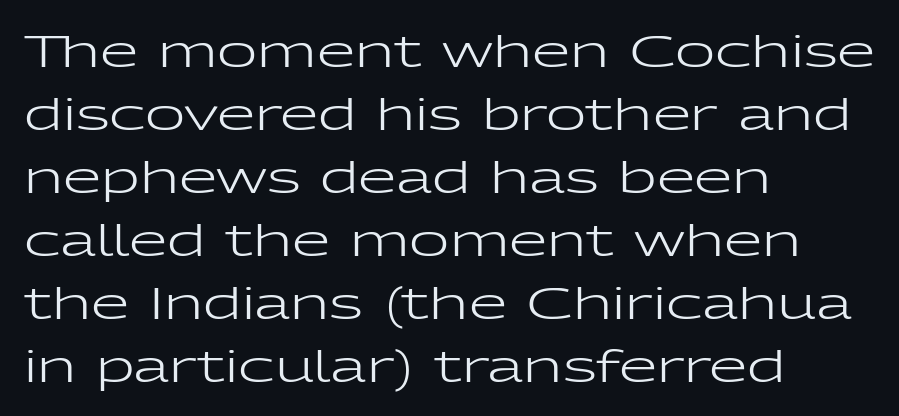
Q: Is the text bold? A: No.
Q: Is the text italic (slanted)? A: No, it is upright.
Q: Is the typeface a serif or a sans-serif typeface? A: Sans-serif.
Q: Is the text underlined? A: No.
Q: How is the paragraph aligned? A: Left-aligned.
Q: Is the spacing between letters normal or unusually wide? A: Normal.
Q: Is the spacing between lines tight, normal or loose? A: Normal.
Q: Width (condensed, normal, or wide)? A: Wide.
Q: Stroke contrast? A: Low.
Q: x-height? A: Medium.
Q: Monospaced? A: No.
